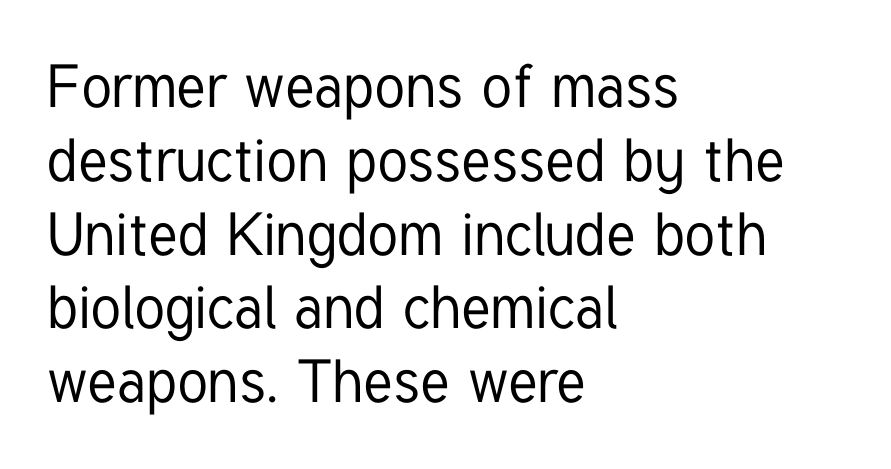
Compared with typical body copy, the letter spacing here is the same. The characters display no serif detailing; their extremities are plain. The type sits square on the baseline with zero lean. Short and long lines alike share a common starting point at left.
